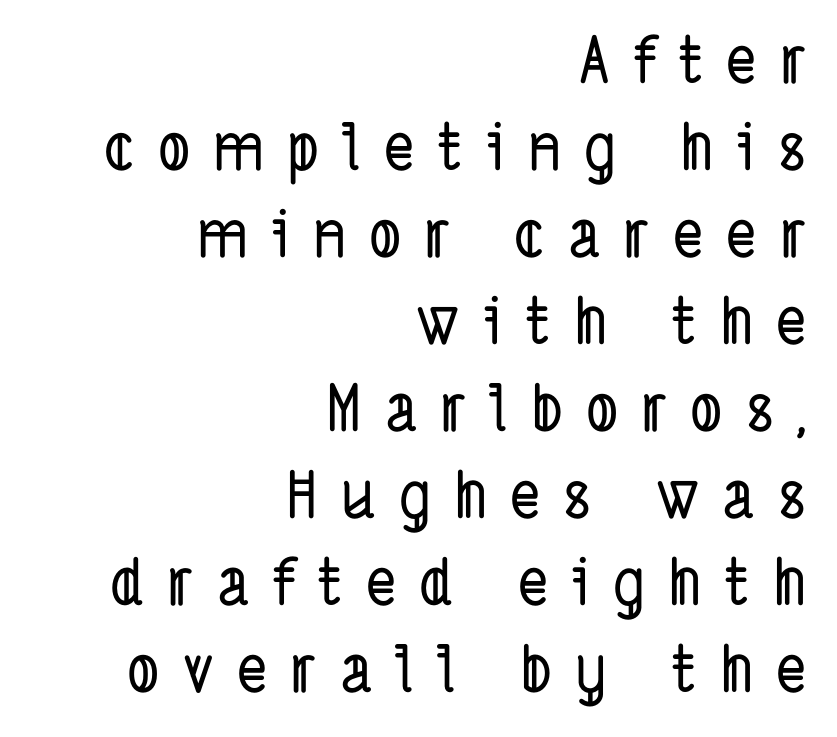
Q: Is the typeface a serif or a sans-serif typeface? A: Sans-serif.
Q: Is the text underlined? A: No.
Q: How is the paragraph aligned? A: Right-aligned.
Q: Is the spacing between letters normal or unusually wide? A: Unusually wide.
Q: Is the spacing between lines tight, normal or loose? A: Normal.
Q: Width (condensed, normal, or wide)? A: Condensed.
Q: Stroke contrast? A: Low.
Q: x-height? A: Medium.
Q: Monospaced? A: No.
